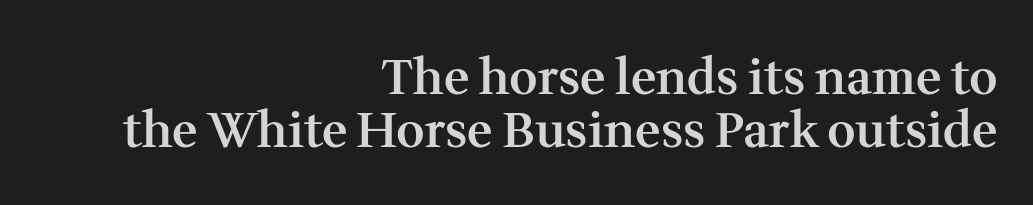
Standard letterfit; no display-style spreading of the glyphs. A semibold gives these letters moderate extra thickness, short of bold. The face used here is seriffed, in the tradition of book romans. Anything drawn beneath the words? Only blank space. No italicization has been applied; the sample stays upright. Notice how the passage keeps a crisp vertical edge on the right only.
